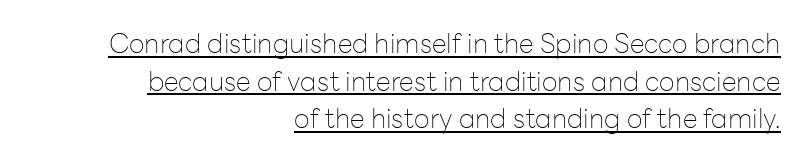
Q: Is the text bold? A: No.
Q: Is the text italic (slanted)? A: No, it is upright.
Q: Is the text underlined? A: Yes.
Q: How is the paragraph aligned? A: Right-aligned.
Q: Is the spacing between letters normal or unusually wide? A: Normal.
Q: Is the spacing between lines tight, normal or loose? A: Normal.
